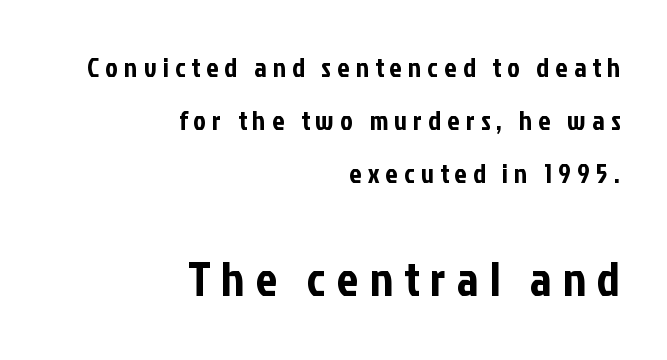
The image shows 48 px condensed sans-serif type, upright; set right-aligned, loose line spacing (1.96x), unusually wide letter spacing (+0.23 em), not underlined; the second (bottom) block is 1.78x larger; low stroke contrast and a medium x-height.
